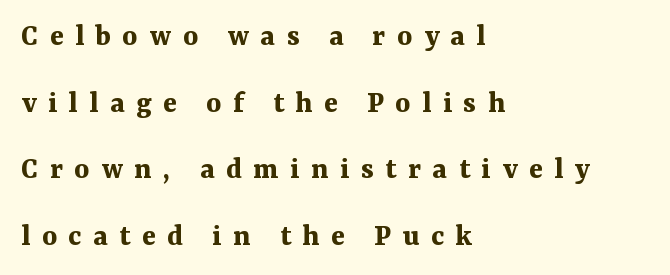
Short and long lines alike share a common starting point at left. This sample uses expanded letter spacing, leaving extra air between glyphs. Italic? Not at all — the glyphs are vertical. Nobody drew a line under any word here. Spacing verdict: proportional, widths tailored to each character. Strong, thick strokes mark this as bold type.
